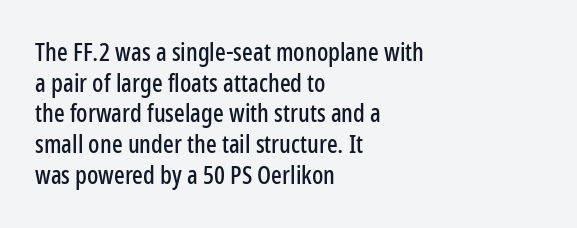
{"italic": "no", "underline": "no", "align": "left", "line_spacing_ratio": 1.23, "letter_spacing": "normal", "letter_spacing_em": 0.0, "glyph_px": 25}
